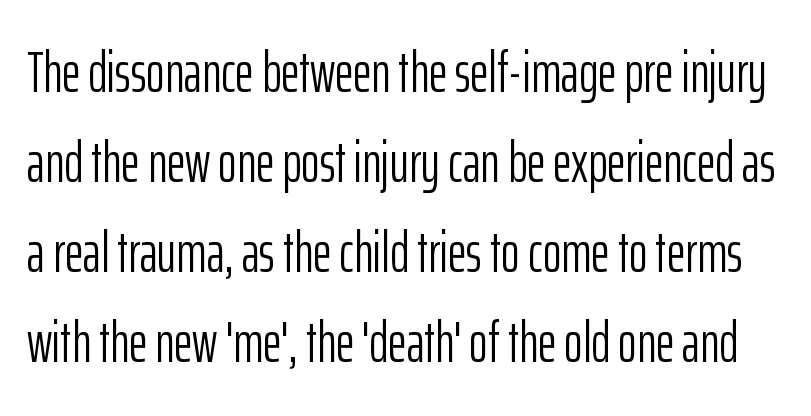
The image shows 57 px light, condensed sans-serif type, upright; set normal line spacing (1.58x), normal letter spacing, not underlined; low stroke contrast and a medium x-height.
